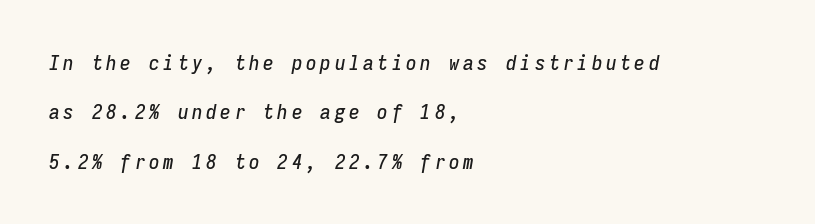
The image shows 21 px text type, italic (leaning right); set left-aligned, loose line spacing (2.35x), not underlined.
